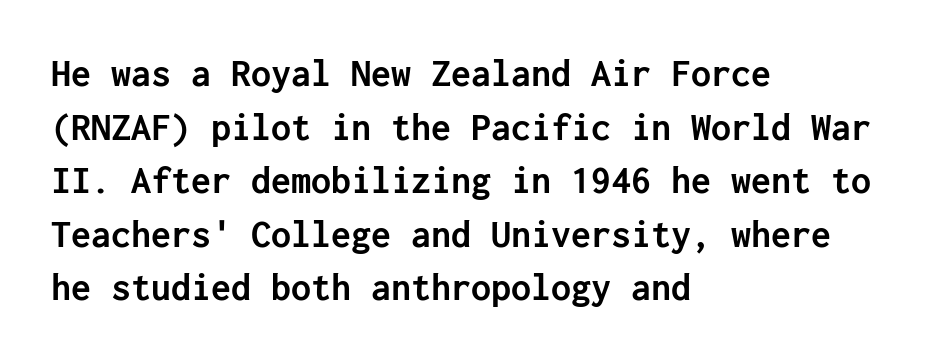
The image shows 40 px semibold sans-serif type, upright; set left-aligned, normal line spacing (1.34x), normal letter spacing, not underlined; low stroke contrast and a medium x-height.
